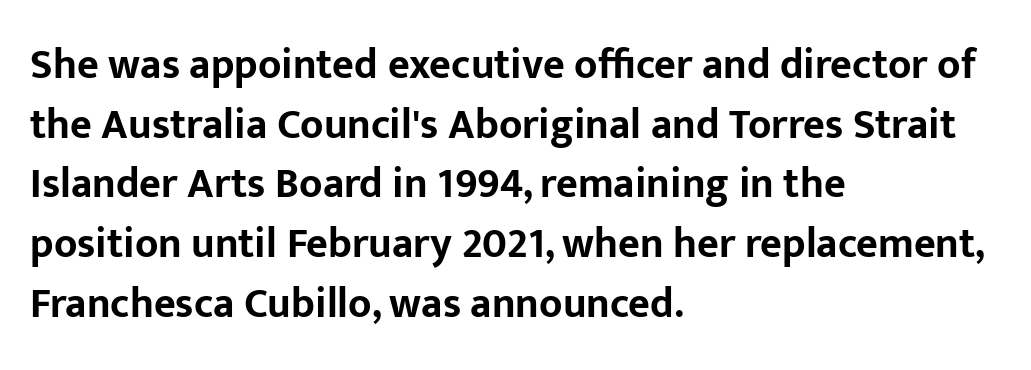
The image shows 42 px bold sans-serif type, upright; set left-aligned, normal line spacing (1.42x), normal letter spacing, not underlined; low stroke contrast and a medium x-height.
